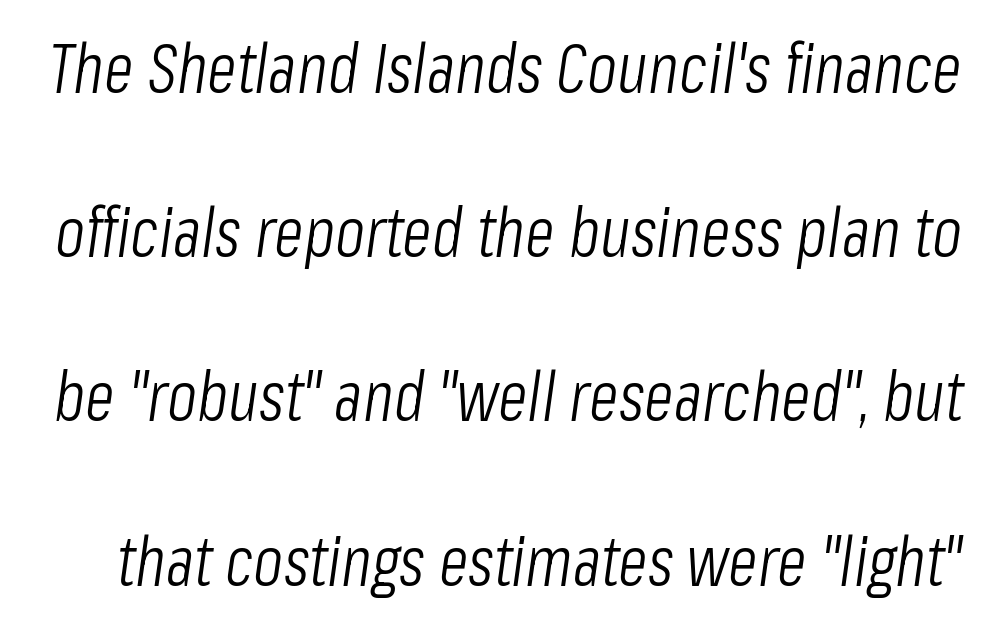
Q: Is the text bold? A: No.
Q: Is the text italic (slanted)? A: Yes, it leans right by about 8 degrees.
Q: Is the text underlined? A: No.
Q: Is the spacing between letters normal or unusually wide? A: Normal.
Q: Is the spacing between lines tight, normal or loose? A: Loose.
Q: Width (condensed, normal, or wide)? A: Condensed.
Q: Stroke contrast? A: Low.
Q: x-height? A: Medium.
Q: Monospaced? A: No.
